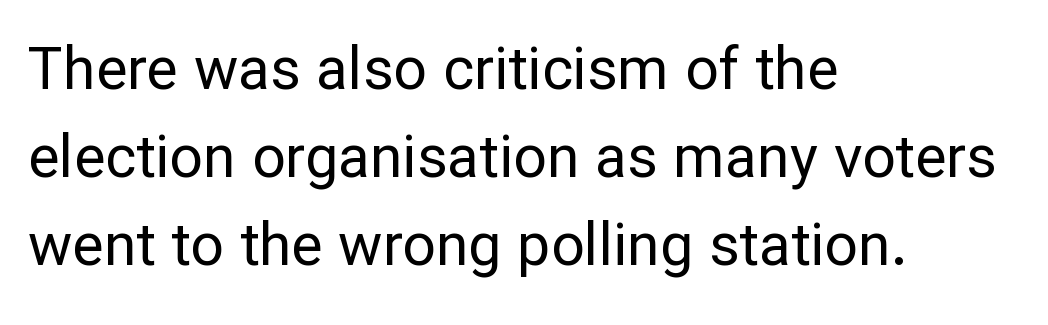
The image shows 59 px regular-weight sans-serif type, upright; set left-aligned, normal line spacing (1.49x), normal letter spacing, not underlined; low stroke contrast and a medium x-height.
